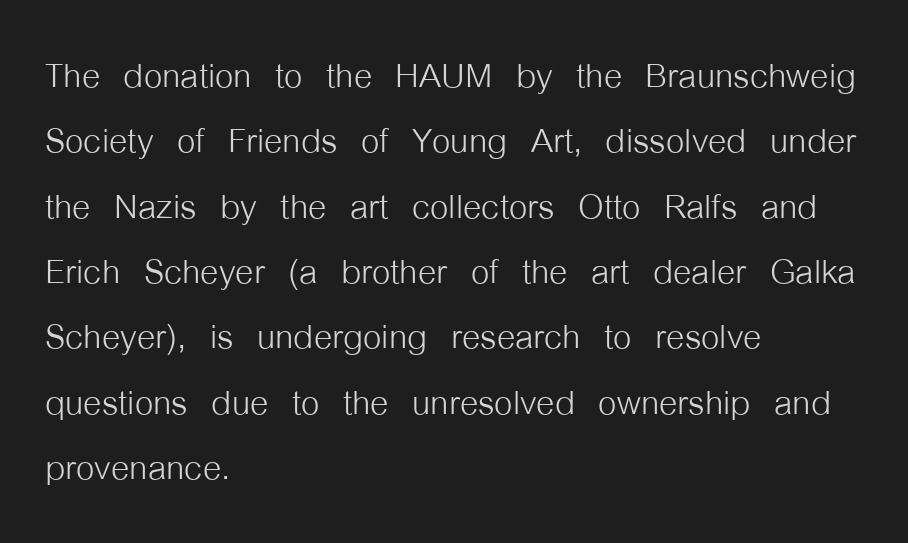
The image shows 47 px light, condensed sans-serif type, upright; set left-aligned, normal line spacing (1.39x), normal letter spacing, not underlined; low stroke contrast and a medium x-height.
